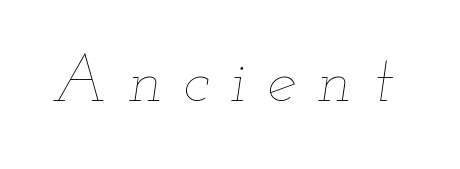
Q: Is the text bold? A: No.
Q: Is the text italic (slanted)? A: Yes, it leans right by about 12 degrees.
Q: Is the text underlined? A: No.
Q: Is the spacing between letters normal or unusually wide? A: Unusually wide.
Q: Width (condensed, normal, or wide)? A: Wide.
Q: Stroke contrast? A: Low.
Q: x-height? A: Small.
Q: Monospaced? A: No.
